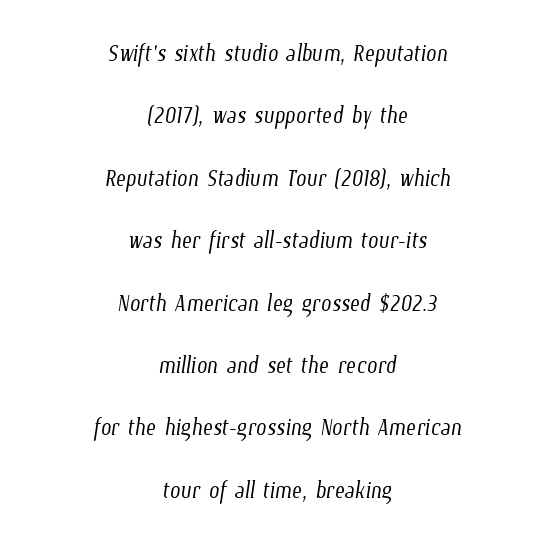
The image shows 30 px light, condensed type; set centered, loose line spacing (2.08x), normal letter spacing, not underlined; low stroke contrast and a medium x-height.
